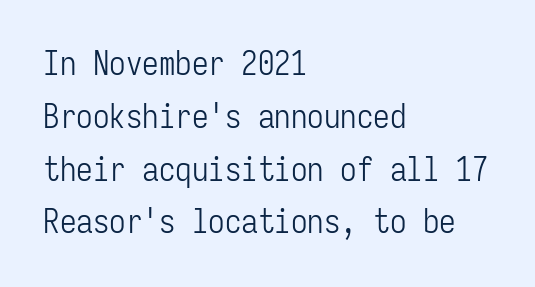
Q: Is the text bold? A: No.
Q: Is the text italic (slanted)? A: No, it is upright.
Q: Is the typeface a serif or a sans-serif typeface? A: Sans-serif.
Q: Is the text underlined? A: No.
Q: How is the paragraph aligned? A: Left-aligned.
Q: Is the spacing between letters normal or unusually wide? A: Normal.
Q: Is the spacing between lines tight, normal or loose? A: Normal.
Q: Width (condensed, normal, or wide)? A: Condensed.
Q: Stroke contrast? A: Low.
Q: x-height? A: Medium.
Q: Monospaced? A: Yes.
